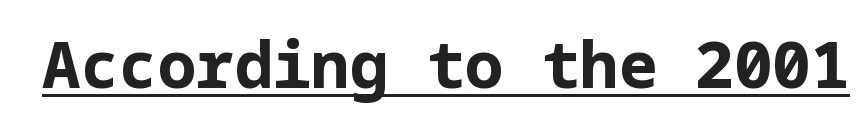
Q: Is the text bold? A: Yes.
Q: Is the text italic (slanted)? A: No, it is upright.
Q: Is the typeface a serif or a sans-serif typeface? A: Sans-serif.
Q: Is the text underlined? A: Yes.
Q: Is the spacing between letters normal or unusually wide? A: Normal.
Q: Width (condensed, normal, or wide)? A: Normal.
Q: Stroke contrast? A: Low.
Q: x-height? A: Medium.
